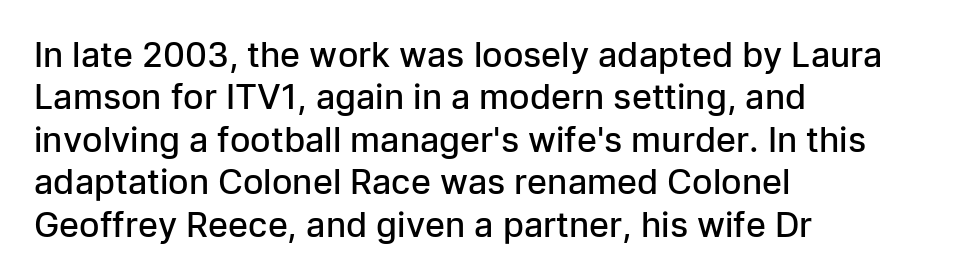
The zone under the glyphs is completely vacant. The typography opts for an upright posture over an oblique one. The face used here is rendered with its standard letterfit. The leading is moderate, giving the passage an even texture. Unlike a traditional serif, this face leaves its strokes unadorned. Moderately thickened strokes mark this as semibold type.
